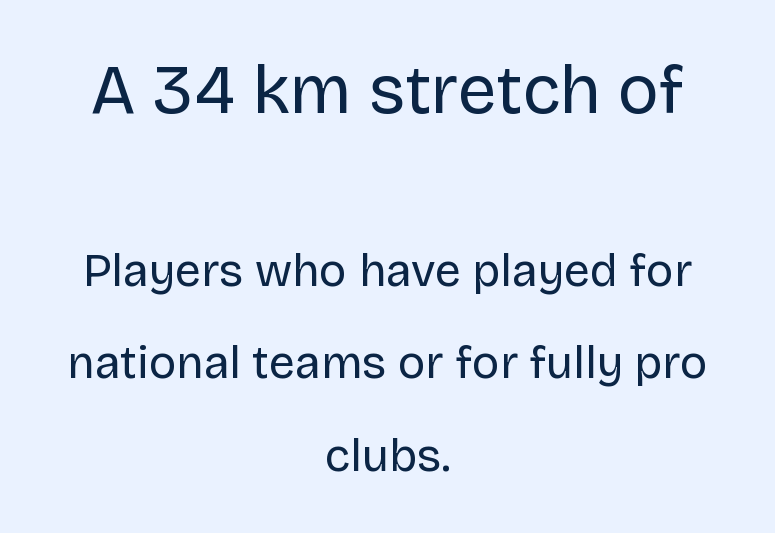
Q: Is the text bold? A: No.
Q: Is the text italic (slanted)? A: No, it is upright.
Q: Is the typeface a serif or a sans-serif typeface? A: Sans-serif.
Q: Is the text underlined? A: No.
Q: How is the paragraph aligned? A: Centered.
Q: Is the spacing between letters normal or unusually wide? A: Normal.
Q: Is the spacing between lines tight, normal or loose? A: Loose.
Q: Which block of text is set in a larger size, the first (top) or the second (bottom)? A: The first (top) one.
Q: Width (condensed, normal, or wide)? A: Normal.
Q: Stroke contrast? A: Low.
Q: x-height? A: Large.
Q: Monospaced? A: No.
